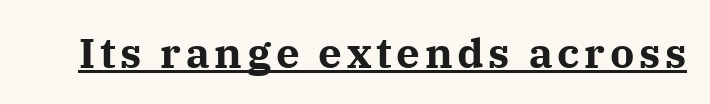
This is roman type, the default non-slanted kind. Weight: bold. The face used here is seriffed, in the tradition of book romans. Is this a fixed-width face? No — the glyphs have proportional, varying widths. A continuous stroke trails under the words, as in a hyperlink.
